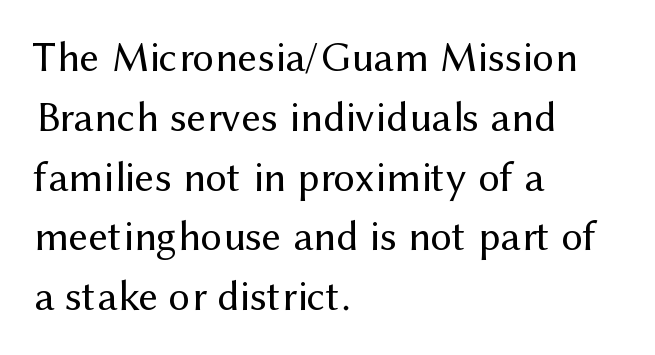
The image shows 43 px regular-weight sans-serif type, upright; set left-aligned, normal line spacing (1.39x), normal letter spacing, not underlined; medium stroke contrast and a medium x-height.
